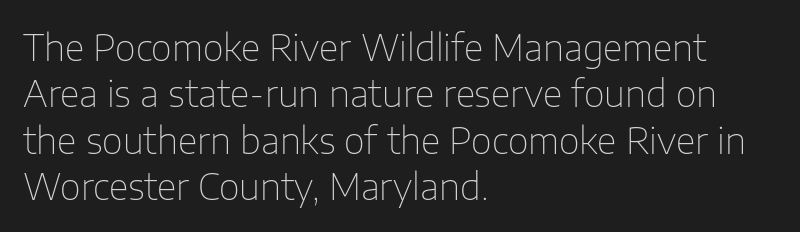
The image shows 36 px thin sans-serif type, upright; set left-aligned, normal line spacing (1.29x), normal letter spacing, not underlined; low stroke contrast and a medium x-height.
